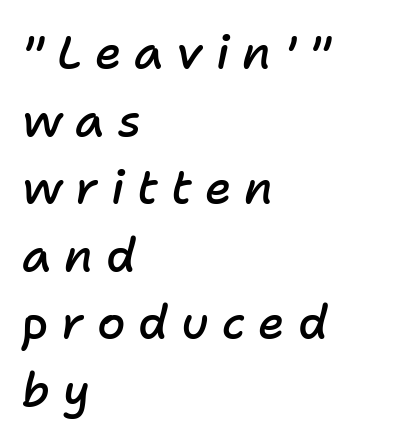
{"italic": "yes", "lean": "right", "slant_degrees": 11, "bold": "semi", "weight": "semibold", "width": "normal", "stroke_contrast": "low", "x_height": "medium", "monospaced": "no", "underline": "no", "align": "left", "line_spacing": "normal", "line_spacing_ratio": 1.47, "letter_spacing": "wide", "letter_spacing_em": 0.28, "glyph_px": 46}
